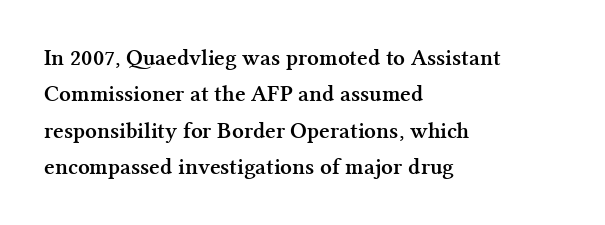
{"italic": "no", "bold": "yes", "underline": "no", "align": "left", "line_spacing": "normal", "line_spacing_ratio": 1.58, "letter_spacing": "normal", "letter_spacing_em": 0.0, "glyph_px": 23}
